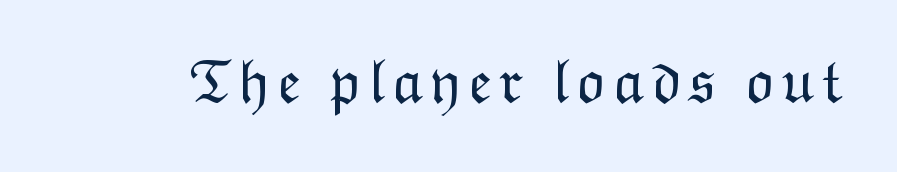
Ascenders rise straight up at ninety degrees. Note the varied advance widths — an 'i' is clearly narrower than an 'm'. Stems and bowls with no extra thickness — not bold. No word sits above an underline.
